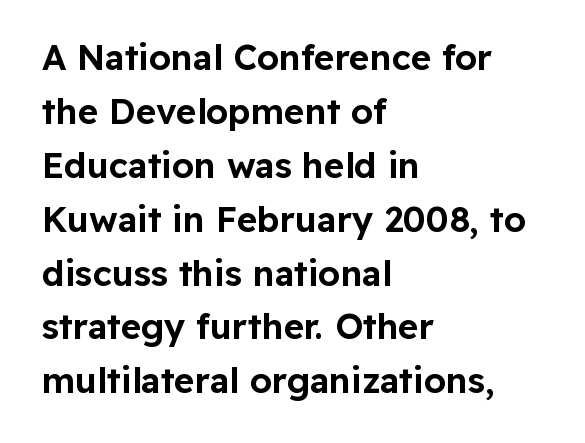
The image shows 35 px sans-serif type, upright; set left-aligned, normal line spacing (1.54x), normal letter spacing, not underlined; low stroke contrast and a medium x-height.
